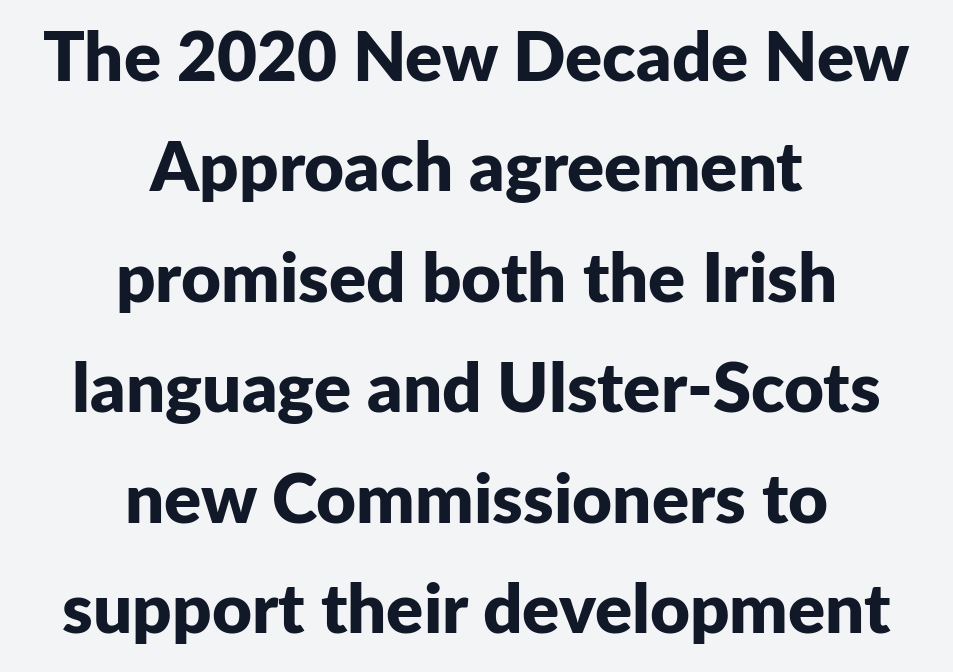
Unlike a traditional serif, this face leaves its strokes unadorned. Ordinary non-slanted type is in use. Is the type bold? Yes — the strokes are clearly thick and heavy. Line starts and ends both wander, symmetrically. Observe the ordinary spacing: letters are neighbours, not strangers. Clear beneath every line of the passage.
